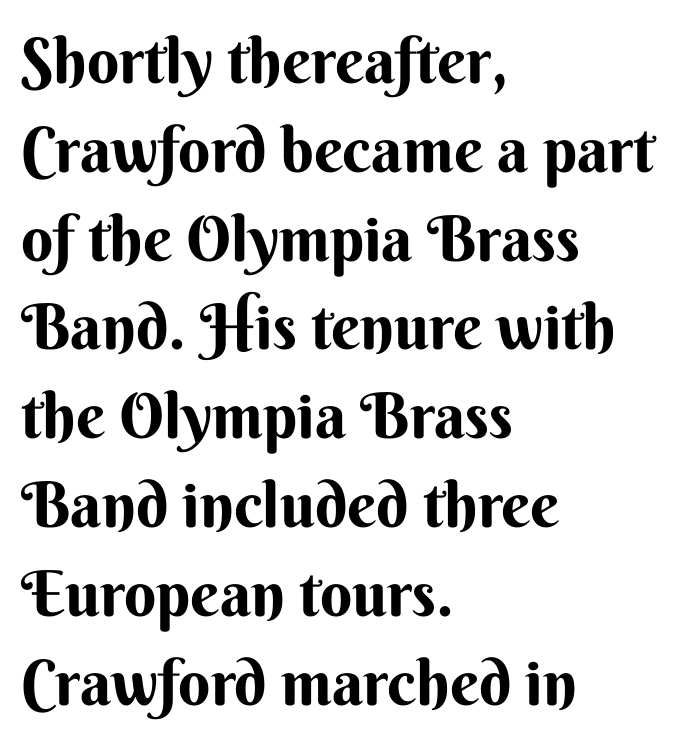
The image shows 63 px sans-serif type, upright; set left-aligned, normal line spacing (1.41x), normal letter spacing, not underlined; medium stroke contrast and a small x-height.
